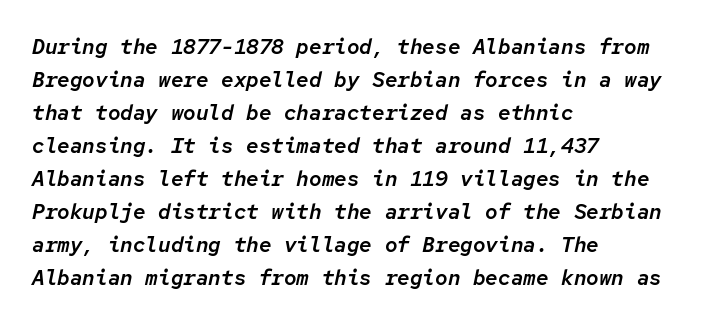
The image shows 21 px text type, italic (leaning right); set left-aligned, normal line spacing (1.57x), normal letter spacing, not underlined.
